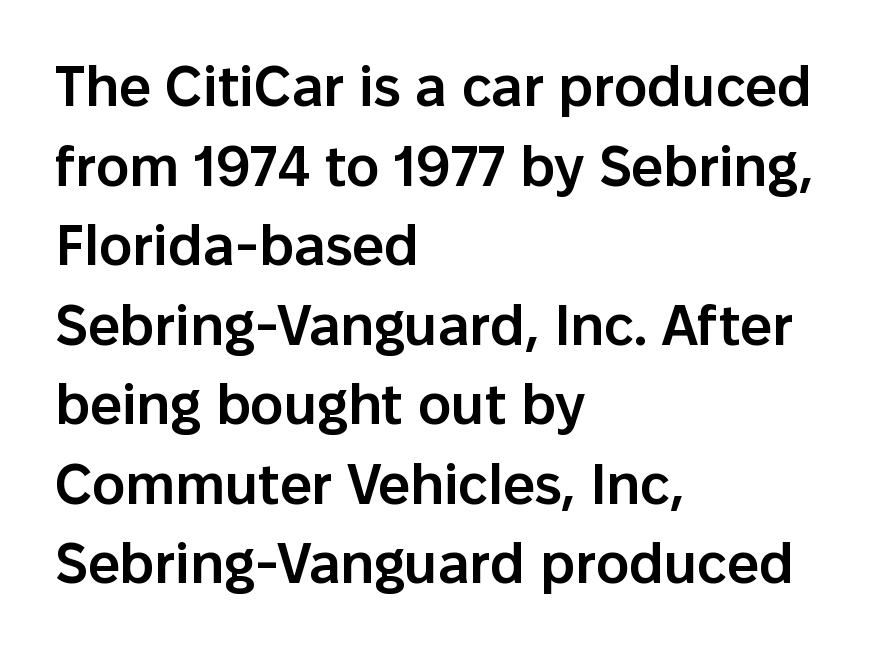
{"serif": "no", "italic": "no", "bold": "semi", "weight": "semibold", "width": "normal", "stroke_contrast": "low", "x_height": "medium", "monospaced": "no", "underline": "no", "align": "left", "line_spacing": "normal", "line_spacing_ratio": 1.42, "letter_spacing": "normal", "letter_spacing_em": 0.0, "glyph_px": 56}
